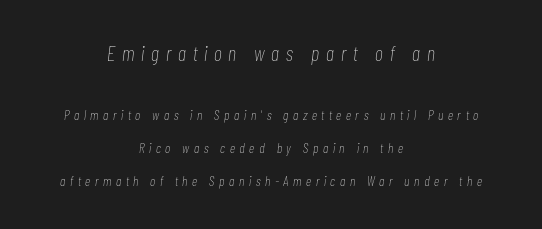
Q: Is the text bold? A: No.
Q: Is the text italic (slanted)? A: Yes, it leans right by about 7 degrees.
Q: Is the text underlined? A: No.
Q: How is the paragraph aligned? A: Centered.
Q: Is the spacing between letters normal or unusually wide? A: Unusually wide.
Q: Is the spacing between lines tight, normal or loose? A: Loose.
Q: Which block of text is set in a larger size, the first (top) or the second (bottom)? A: The first (top) one.
